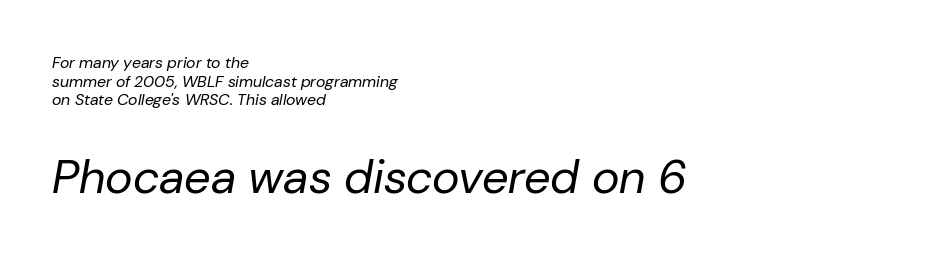
Q: Is the text bold? A: No.
Q: Is the text italic (slanted)? A: Yes, it leans right by about 10 degrees.
Q: Is the text underlined? A: No.
Q: How is the paragraph aligned? A: Left-aligned.
Q: Is the spacing between letters normal or unusually wide? A: Normal.
Q: Which block of text is set in a larger size, the first (top) or the second (bottom)? A: The second (bottom) one.
Q: Width (condensed, normal, or wide)? A: Normal.
Q: Stroke contrast? A: Low.
Q: x-height? A: Medium.
Q: Monospaced? A: No.
